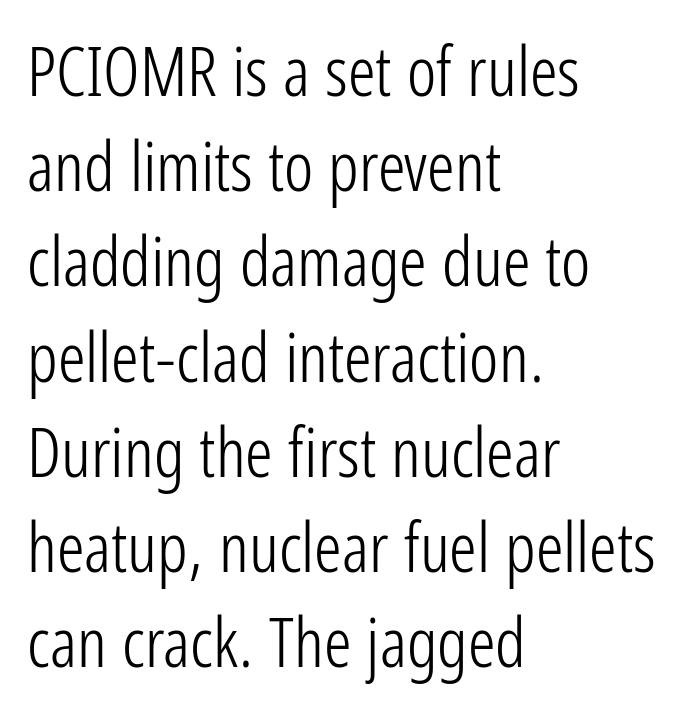
{"serif": "no", "italic": "no", "bold": "no", "weight": "light", "width": "condensed", "stroke_contrast": "low", "x_height": "medium", "monospaced": "no", "underline": "no", "align": "left", "line_spacing": "normal", "line_spacing_ratio": 1.38, "letter_spacing": "normal", "letter_spacing_em": 0.0, "glyph_px": 69}
